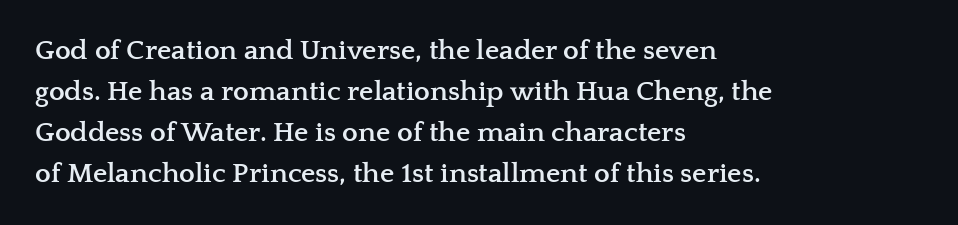
Q: Is the text bold? A: Yes.
Q: Is the text italic (slanted)? A: No, it is upright.
Q: Is the typeface a serif or a sans-serif typeface? A: Serif.
Q: Is the text underlined? A: No.
Q: How is the paragraph aligned? A: Left-aligned.
Q: Is the spacing between letters normal or unusually wide? A: Normal.
Q: Is the spacing between lines tight, normal or loose? A: Normal.
Q: Width (condensed, normal, or wide)? A: Wide.
Q: Stroke contrast? A: Low.
Q: x-height? A: Medium.
Q: Monospaced? A: No.
